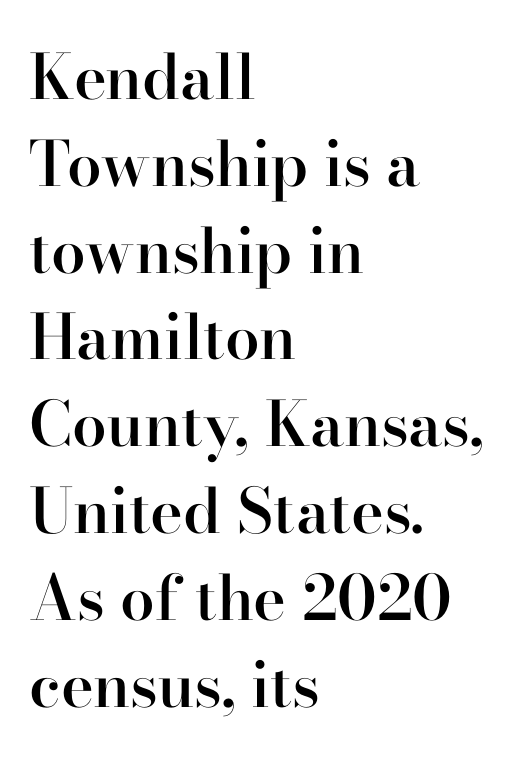
Q: Is the text bold? A: Semi-bold.
Q: Is the text italic (slanted)? A: No, it is upright.
Q: Is the typeface a serif or a sans-serif typeface? A: Serif.
Q: Is the text underlined? A: No.
Q: How is the paragraph aligned? A: Left-aligned.
Q: Is the spacing between letters normal or unusually wide? A: Normal.
Q: Is the spacing between lines tight, normal or loose? A: Normal.
Q: Width (condensed, normal, or wide)? A: Normal.
Q: Stroke contrast? A: High.
Q: x-height? A: Small.
Q: Monospaced? A: No.
